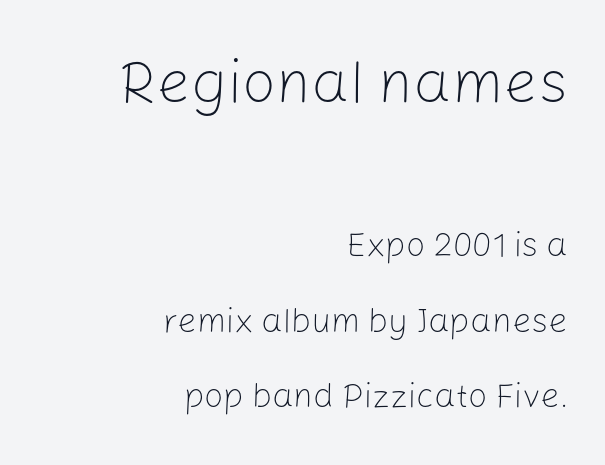
Q: Is the text bold? A: No.
Q: Is the text italic (slanted)? A: No, it is upright.
Q: Is the typeface a serif or a sans-serif typeface? A: Sans-serif.
Q: Is the text underlined? A: No.
Q: How is the paragraph aligned? A: Right-aligned.
Q: Is the spacing between letters normal or unusually wide? A: Normal.
Q: Is the spacing between lines tight, normal or loose? A: Loose.
Q: Which block of text is set in a larger size, the first (top) or the second (bottom)? A: The first (top) one.
Q: Width (condensed, normal, or wide)? A: Normal.
Q: Stroke contrast? A: Low.
Q: x-height? A: Medium.
Q: Monospaced? A: No.
